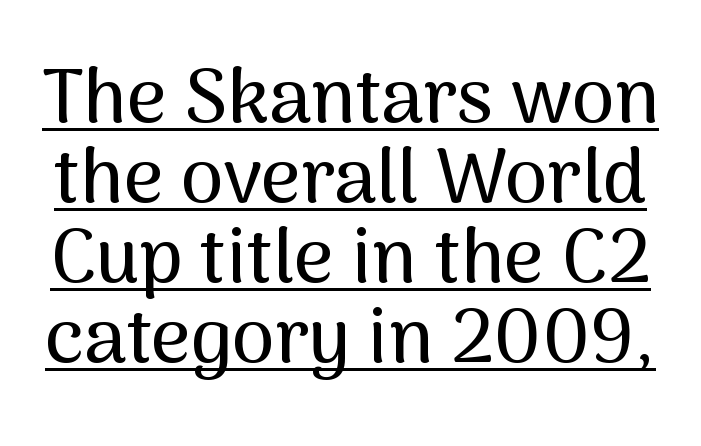
Q: Is the text italic (slanted)? A: No, it is upright.
Q: Is the typeface a serif or a sans-serif typeface? A: Sans-serif.
Q: Is the text underlined? A: Yes.
Q: Is the spacing between letters normal or unusually wide? A: Normal.
Q: Is the spacing between lines tight, normal or loose? A: Tight.
Q: Width (condensed, normal, or wide)? A: Normal.
Q: Stroke contrast? A: Medium.
Q: x-height? A: Medium.
Q: Monospaced? A: No.
